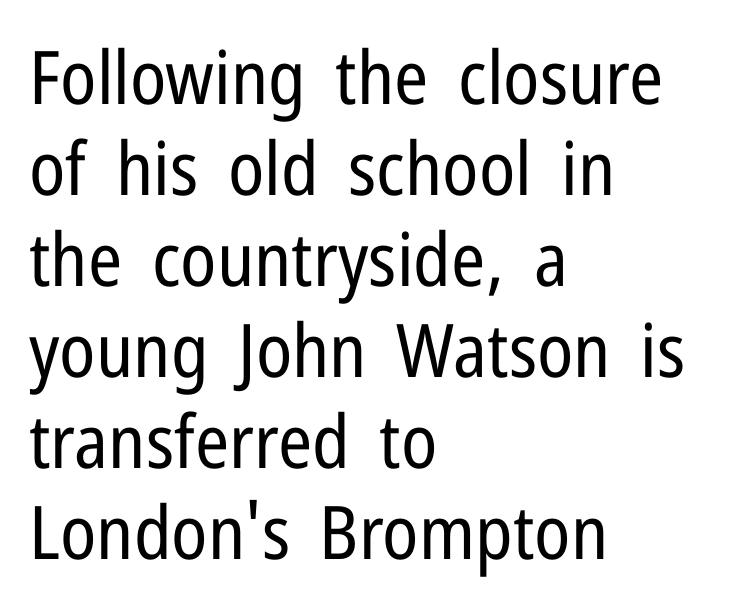
The image shows 74 px regular-weight, condensed sans-serif type, upright; set left-aligned, line spacing 1.23x, normal letter spacing, not underlined; low stroke contrast and a medium x-height.
